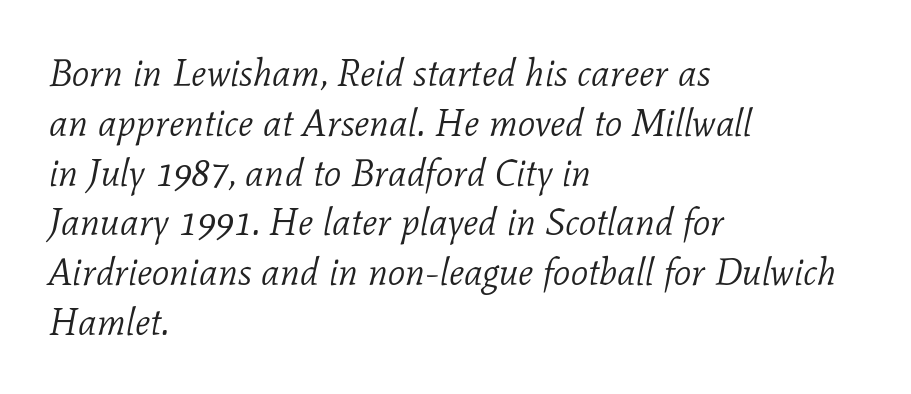
The image shows 38 px light serif type, italic (leaning right); set left-aligned, normal line spacing (1.31x), normal letter spacing, not underlined; low stroke contrast and a medium x-height.
